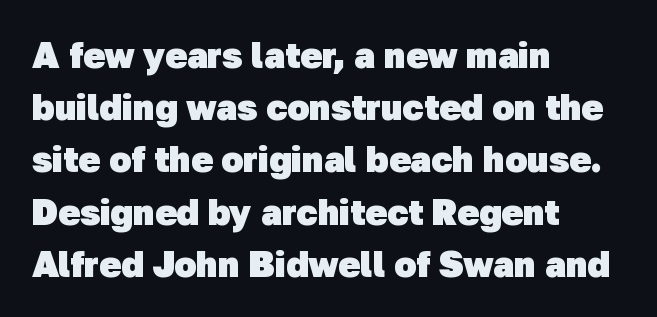
{"serif": "no", "bold": "yes", "weight": "heavy", "width": "normal", "stroke_contrast": "low", "x_height": "medium", "monospaced": "no", "underline": "no", "align": "left", "line_spacing": "normal", "line_spacing_ratio": 1.45, "letter_spacing": "normal", "letter_spacing_em": 0.0, "glyph_px": 36}
